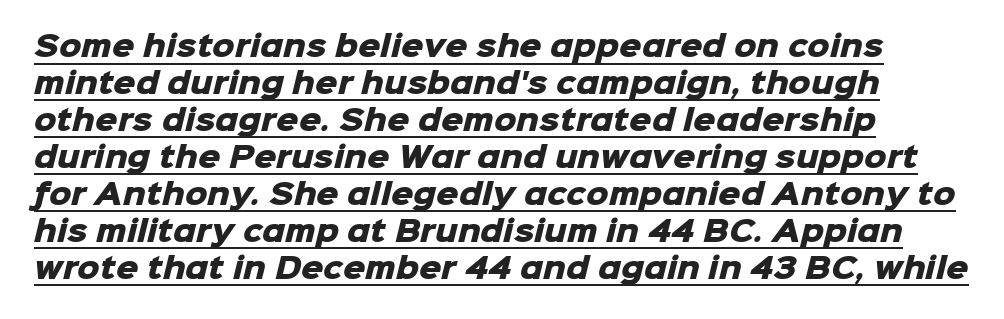
{"serif": "no", "bold": "yes", "weight": "heavy", "width": "normal", "stroke_contrast": "low", "x_height": "medium", "monospaced": "no", "underline": "yes", "align": "left", "line_spacing": "normal", "line_spacing_ratio": 1.32, "letter_spacing": "normal", "letter_spacing_em": 0.0, "glyph_px": 28}
